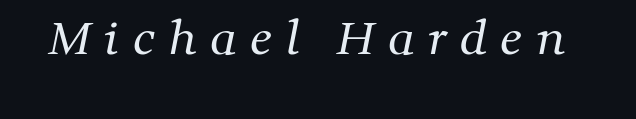
Q: Is the text bold? A: No.
Q: Is the typeface a serif or a sans-serif typeface? A: Serif.
Q: Is the text underlined? A: No.
Q: Is the spacing between letters normal or unusually wide? A: Unusually wide.
Q: Width (condensed, normal, or wide)? A: Normal.
Q: Stroke contrast? A: Medium.
Q: x-height? A: Medium.
Q: Monospaced? A: No.
